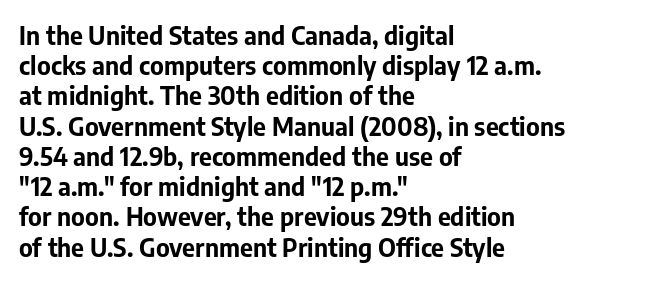
The image shows 25 px bold type, upright; set left-aligned, line spacing 1.21x, normal letter spacing, not underlined.
